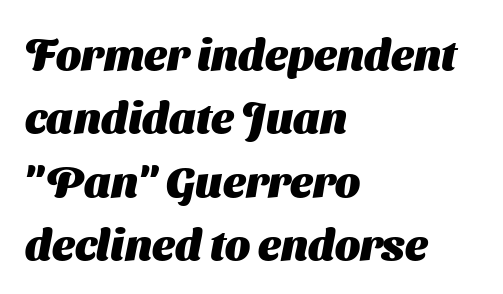
Q: Is the text bold? A: Yes.
Q: Is the typeface a serif or a sans-serif typeface? A: Sans-serif.
Q: Is the text underlined? A: No.
Q: How is the paragraph aligned? A: Left-aligned.
Q: Is the spacing between letters normal or unusually wide? A: Normal.
Q: Is the spacing between lines tight, normal or loose? A: Normal.
Q: Width (condensed, normal, or wide)? A: Normal.
Q: Stroke contrast? A: Medium.
Q: x-height? A: Medium.
Q: Monospaced? A: No.
